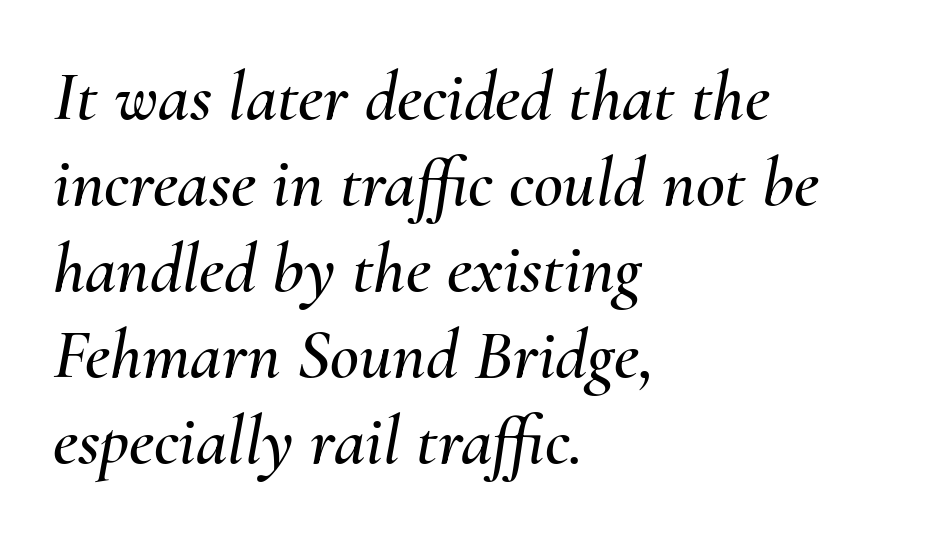
{"italic": "yes", "lean": "right", "slant_degrees": 10, "width": "normal", "stroke_contrast": "medium", "x_height": "small", "monospaced": "no", "underline": "no", "align": "left", "line_spacing_ratio": 1.21, "letter_spacing": "normal", "letter_spacing_em": 0.0, "glyph_px": 71}
